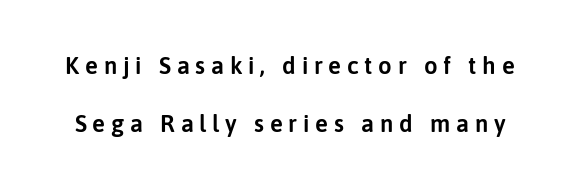
{"italic": "no", "underline": "no", "line_spacing": "loose", "line_spacing_ratio": 2.41, "letter_spacing": "wide", "letter_spacing_em": 0.24, "glyph_px": 24}
